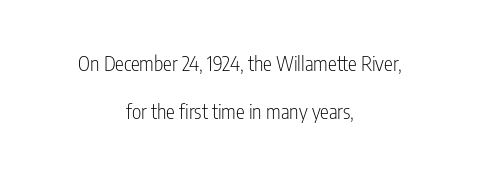
The image shows 20 px text type, upright; set centered, loose line spacing (2.4x), normal letter spacing, not underlined.
